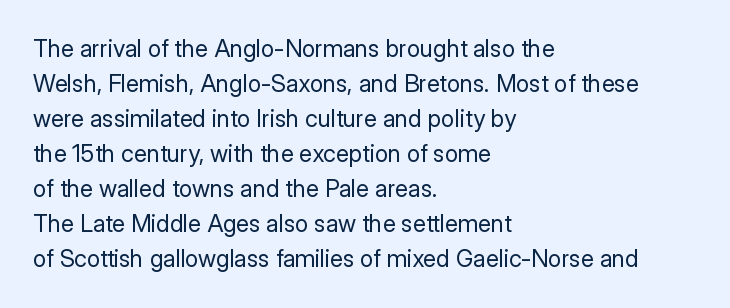
No word sits above an underline. This is the regular roman posture of the typeface. The lines in this sample share a left origin and differ only in where they stop. Successive baselines arrive at the customary interval.
